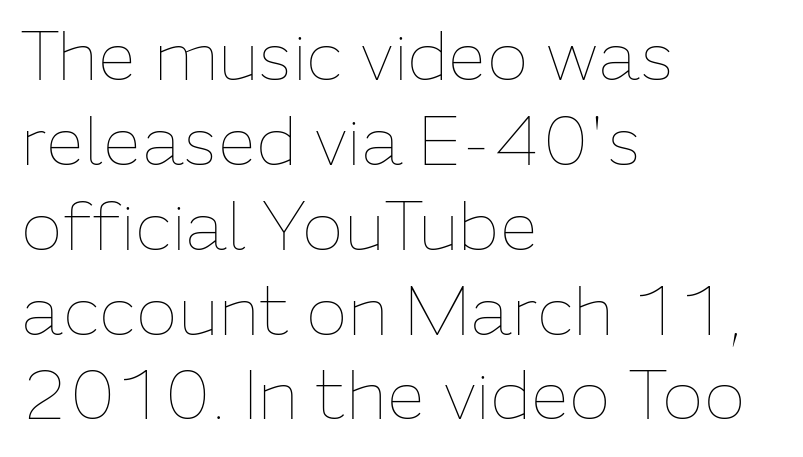
A clean baseline with only descenders dipping below it. No italicization has been applied; the sample stays upright. Default kerning and tracking; the words read as compact shapes. Visually the block forms a straight wall on the left and a jagged coastline on the right. The letters advance in unequal steps, a hallmark of proportional type. These glyphs show unthickened strokes, regular width or finer.
